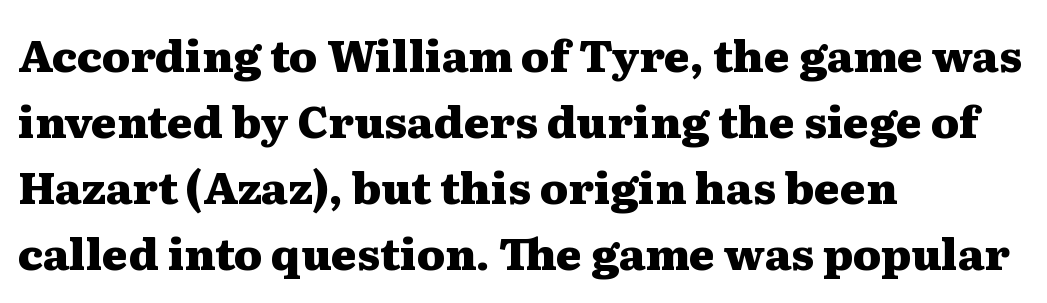
Observe the serifs anchoring each vertical stroke in this sample. Note the varied advance widths — an 'i' is clearly narrower than an 'm'. Line starts are locked; line ends wander. These lines were composed using upright roman letters. A bare baseline throughout the passage.
